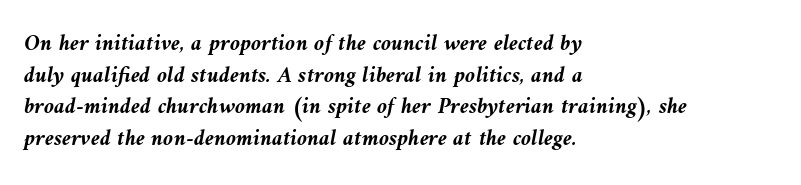
Q: Is the text bold? A: Yes.
Q: Is the text italic (slanted)? A: Yes, it leans left by about 10 degrees.
Q: Is the text underlined? A: No.
Q: How is the paragraph aligned? A: Left-aligned.
Q: Is the spacing between letters normal or unusually wide? A: Normal.
Q: Is the spacing between lines tight, normal or loose? A: Normal.
